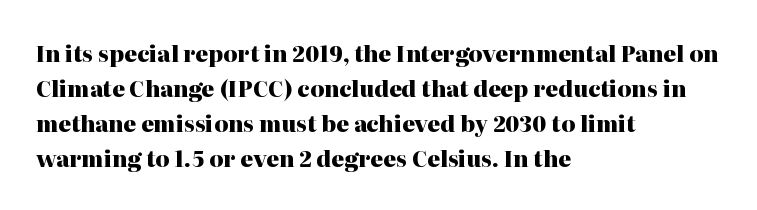
{"italic": "no", "bold": "yes", "underline": "no", "align": "left", "line_spacing": "normal", "line_spacing_ratio": 1.59, "letter_spacing": "normal", "letter_spacing_em": 0.0, "glyph_px": 22}
